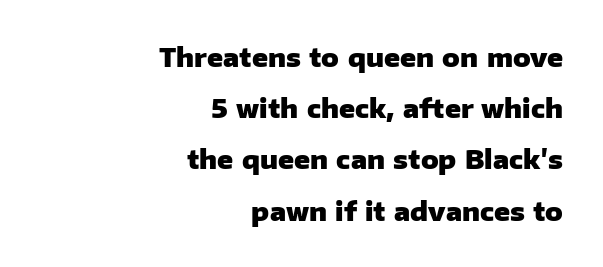
The image shows 26 px bold type, upright; set right-aligned, loose line spacing (1.97x), normal letter spacing, not underlined.
